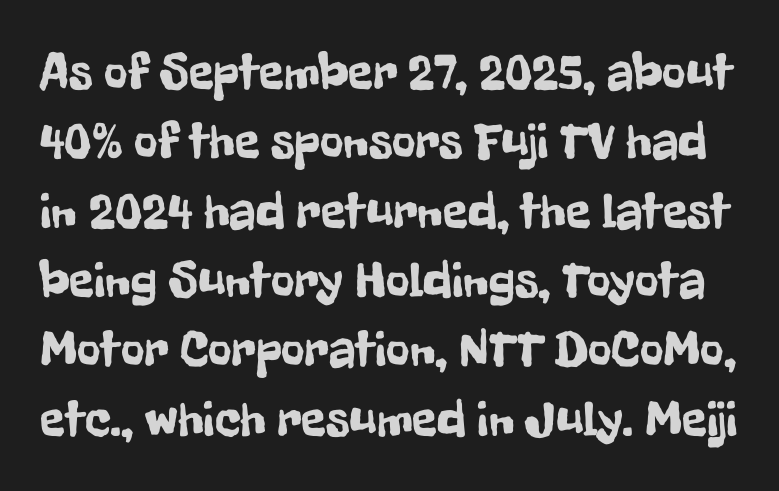
The image shows 51 px condensed sans-serif type, upright; set normal line spacing (1.36x), normal letter spacing, not underlined; low stroke contrast and a medium x-height.
